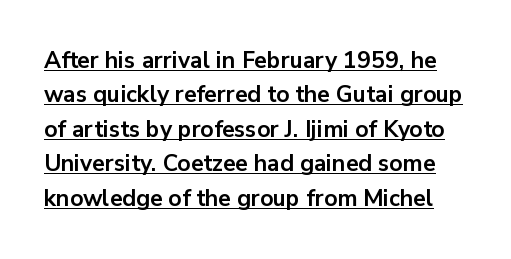
A continuous stroke trails under the words, as in a hyperlink. Chunky letters — that's bold for sure. Interline gaps are of average width in this sample. Upright lettering throughout.
